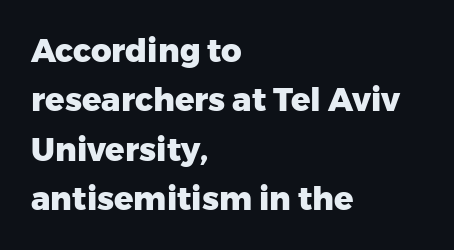
The image shows 32 px heavy sans-serif type, upright; set left-aligned, normal line spacing (1.54x), normal letter spacing, not underlined; low stroke contrast and a medium x-height.
